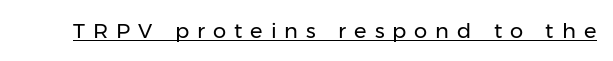
The image shows 21 px text type, upright; set unusually wide letter spacing (+0.38 em), underlined.
